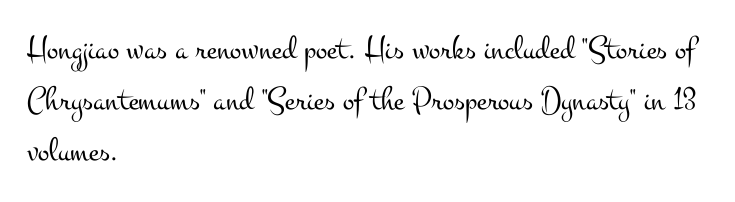
Q: Is the text bold? A: No.
Q: Is the text italic (slanted)? A: Yes.
Q: Is the typeface a serif or a sans-serif typeface? A: Serif.
Q: Is the text underlined? A: No.
Q: How is the paragraph aligned? A: Left-aligned.
Q: Is the spacing between letters normal or unusually wide? A: Normal.
Q: Is the spacing between lines tight, normal or loose? A: Normal.
Q: Width (condensed, normal, or wide)? A: Wide.
Q: Stroke contrast? A: Medium.
Q: x-height? A: Small.
Q: Monospaced? A: No.
